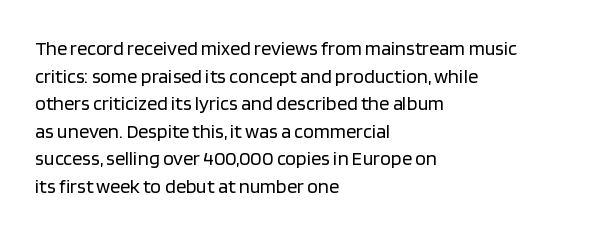
The image shows 20 px text type, upright; set left-aligned, normal line spacing (1.38x), normal letter spacing, not underlined.
